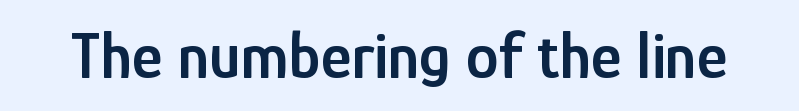
Q: Is the text bold? A: Semi-bold.
Q: Is the text italic (slanted)? A: No, it is upright.
Q: Is the typeface a serif or a sans-serif typeface? A: Sans-serif.
Q: Is the text underlined? A: No.
Q: Is the spacing between letters normal or unusually wide? A: Normal.
Q: Width (condensed, normal, or wide)? A: Condensed.
Q: Stroke contrast? A: Low.
Q: x-height? A: Medium.
Q: Monospaced? A: No.
